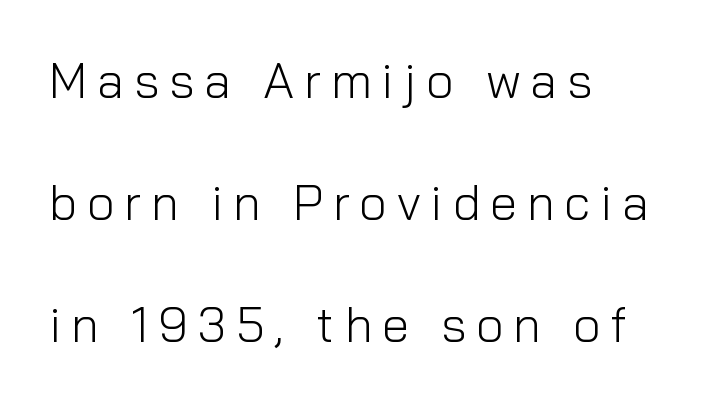
{"serif": "no", "italic": "no", "bold": "no", "weight": "light", "width": "normal", "stroke_contrast": "low", "x_height": "medium", "monospaced": "no", "underline": "no", "align": "left", "line_spacing": "loose", "line_spacing_ratio": 2.49, "letter_spacing": "wide", "letter_spacing_em": 0.2, "glyph_px": 49}
